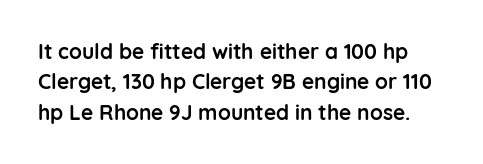
The image shows 21 px bold type, upright; set normal line spacing (1.45x), normal letter spacing, not underlined.
